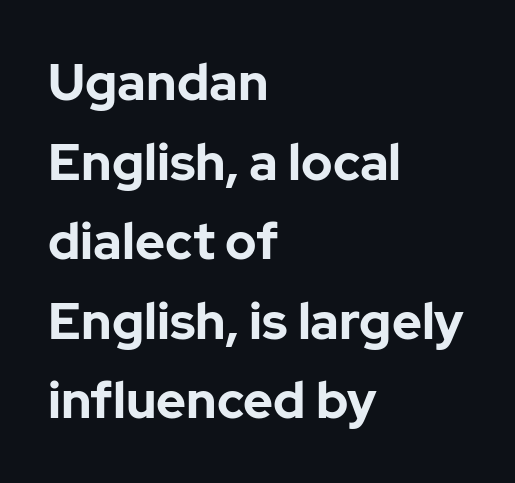
Looks like regular typesetting: each glyph gets only the width it needs. The text was rendered using a sans face with plain stroke endings. These lines sit exactly where default settings would place them. The space directly below the letters is spotless. Line beginnings align vertically; line endings do not. These words are printed bold, with thick strokes throughout.
